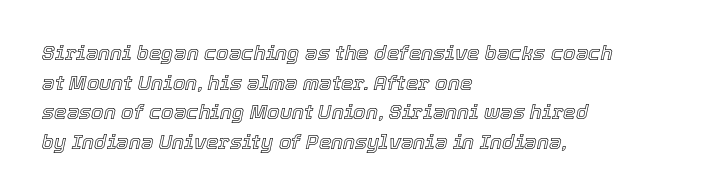
Q: Is the text italic (slanted)? A: Yes, it leans right by about 12 degrees.
Q: Is the text underlined? A: No.
Q: How is the paragraph aligned? A: Left-aligned.
Q: Is the spacing between letters normal or unusually wide? A: Normal.
Q: Is the spacing between lines tight, normal or loose? A: Normal.
